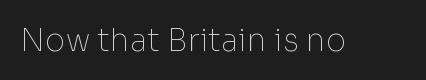
{"serif": "no", "italic": "no", "bold": "no", "weight": "thin", "width": "normal", "stroke_contrast": "low", "x_height": "medium", "monospaced": "no", "underline": "no", "letter_spacing": "normal", "letter_spacing_em": 0.0, "glyph_px": 31}
